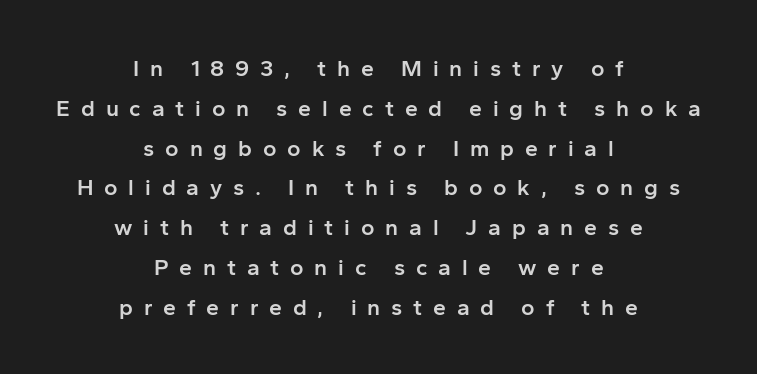
Q: Is the text bold? A: Semi-bold.
Q: Is the text italic (slanted)? A: No, it is upright.
Q: Is the text underlined? A: No.
Q: How is the paragraph aligned? A: Centered.
Q: Is the spacing between letters normal or unusually wide? A: Unusually wide.
